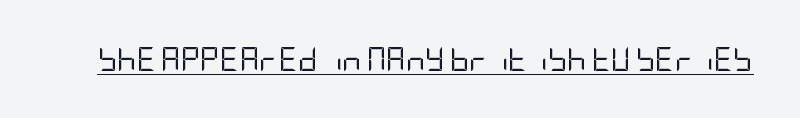
The image shows 24 px text type, upright; set normal letter spacing, underlined.
